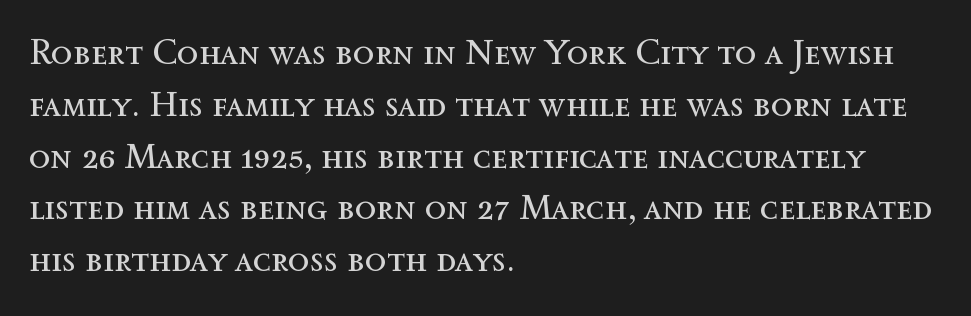
{"italic": "no", "bold": "no", "weight": "regular", "width": "normal", "x_height": "medium", "monospaced": "no", "underline": "no", "align": "left", "line_spacing": "normal", "line_spacing_ratio": 1.48, "letter_spacing": "normal", "letter_spacing_em": 0.0, "glyph_px": 35}
